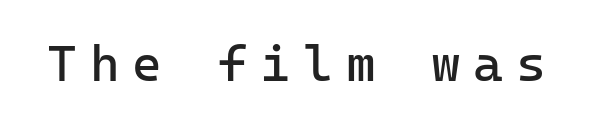
Q: Is the text bold? A: No.
Q: Is the text italic (slanted)? A: No, it is upright.
Q: Is the typeface a serif or a sans-serif typeface? A: Sans-serif.
Q: Is the text underlined? A: No.
Q: Is the spacing between letters normal or unusually wide? A: Unusually wide.
Q: Width (condensed, normal, or wide)? A: Normal.
Q: Stroke contrast? A: Low.
Q: x-height? A: Medium.
